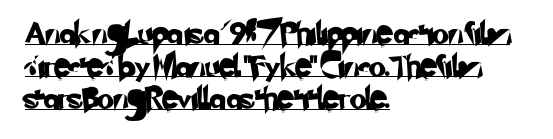
The image shows 22 px text type; set left-aligned, normal line spacing (1.48x), normal letter spacing, underlined.
